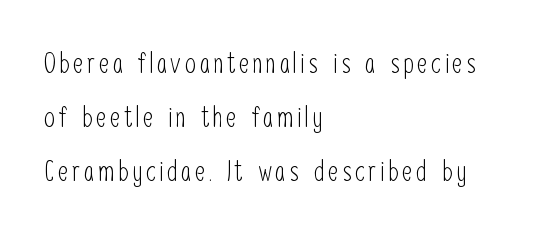
The image shows 28 px light, condensed sans-serif type, upright; set left-aligned, loose line spacing (1.93x), not underlined; low stroke contrast and a medium x-height.
